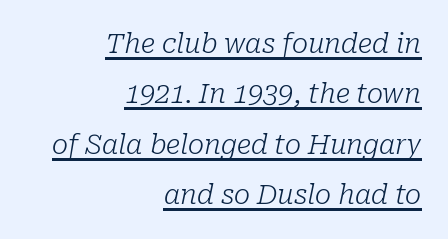
{"italic": "yes", "lean": "right", "slant_degrees": 10, "bold": "no", "underline": "yes", "align": "right", "line_spacing_ratio": 1.87, "letter_spacing": "normal", "letter_spacing_em": 0.0, "glyph_px": 27}
